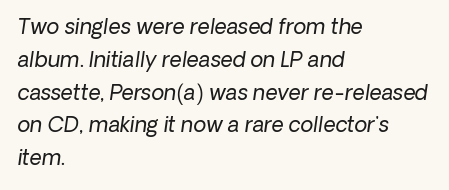
Q: Is the text bold? A: No.
Q: Is the text underlined? A: No.
Q: How is the paragraph aligned? A: Left-aligned.
Q: Is the spacing between letters normal or unusually wide? A: Normal.
Q: Is the spacing between lines tight, normal or loose? A: Normal.
